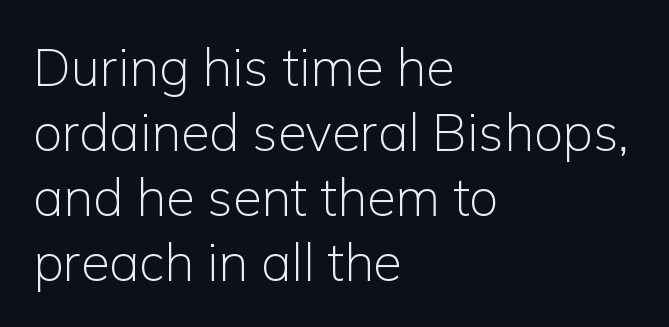
This rendering leaves character spacing at its baseline value. A typesetter would call this proportional, since set widths differ per character. Nobody drew a line under any word here. Vertical strokes here are truly vertical. Does the copy run flush right? No — it runs flush left.
